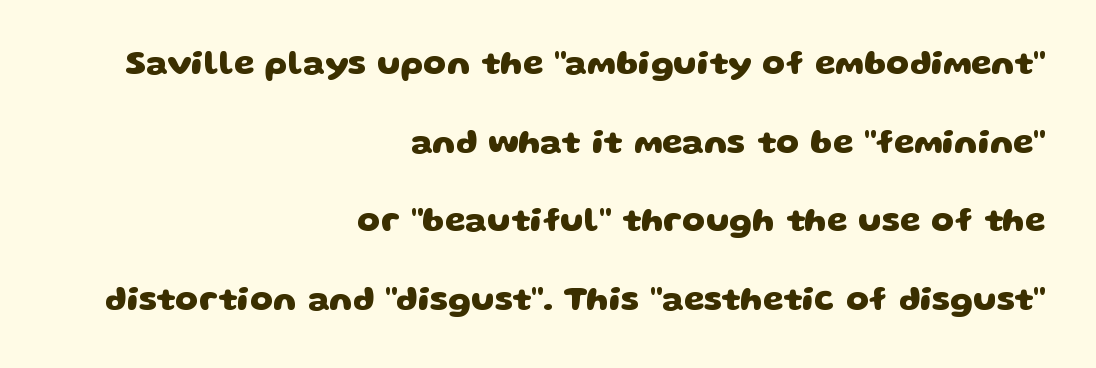
Q: Is the text bold? A: Yes.
Q: Is the typeface a serif or a sans-serif typeface? A: Sans-serif.
Q: Is the text underlined? A: No.
Q: How is the paragraph aligned? A: Right-aligned.
Q: Is the spacing between letters normal or unusually wide? A: Normal.
Q: Is the spacing between lines tight, normal or loose? A: Loose.
Q: Width (condensed, normal, or wide)? A: Wide.
Q: Stroke contrast? A: Low.
Q: x-height? A: Large.
Q: Monospaced? A: No.
